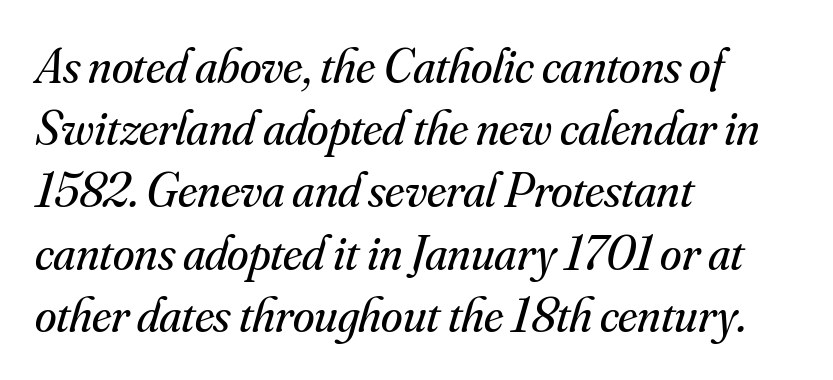
The image shows 49 px regular-weight serif type, italic (leaning right); set left-aligned, normal line spacing (1.27x), normal letter spacing, not underlined; medium stroke contrast and a small x-height.
